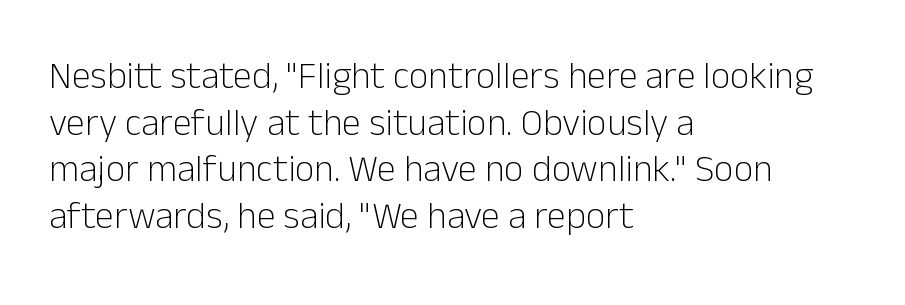
The image shows 38 px light sans-serif type, upright; set left-aligned, line spacing 1.23x, normal letter spacing, not underlined; low stroke contrast and a medium x-height.
